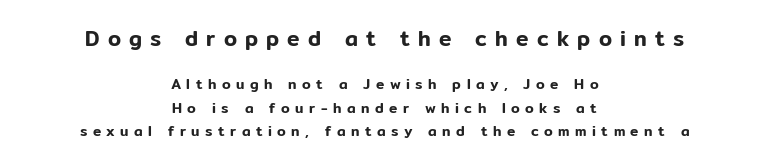
{"italic": "no", "underline": "no", "align": "center", "line_spacing": "normal", "line_spacing_ratio": 1.65, "letter_spacing": "wide", "letter_spacing_em": 0.39, "larger_block": "first", "size_ratio": 1.5, "glyph_px": 21}
